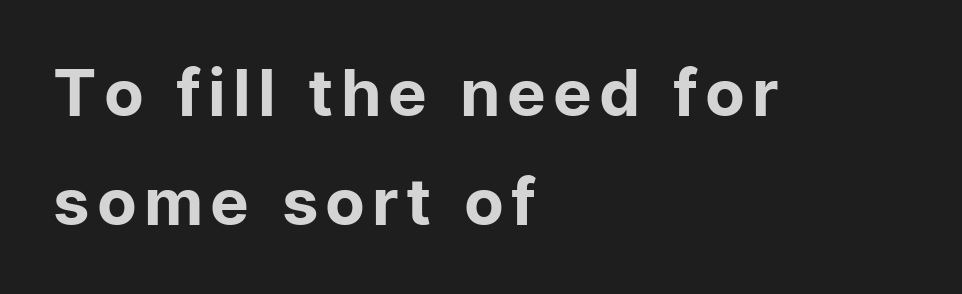
{"serif": "no", "italic": "no", "bold": "no", "weight": "regular", "width": "normal", "stroke_contrast": "low", "x_height": "medium", "monospaced": "no", "underline": "no", "align": "left", "line_spacing": "normal", "line_spacing_ratio": 1.67, "glyph_px": 65}
